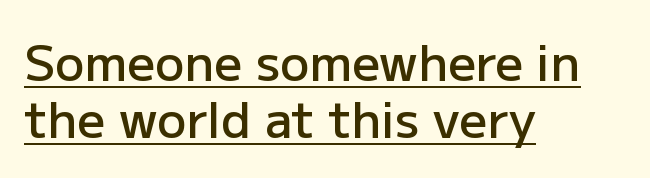
The image shows 49 px semibold sans-serif type, upright; set left-aligned, line spacing 1.17x, normal letter spacing, underlined; low stroke contrast and a medium x-height.
